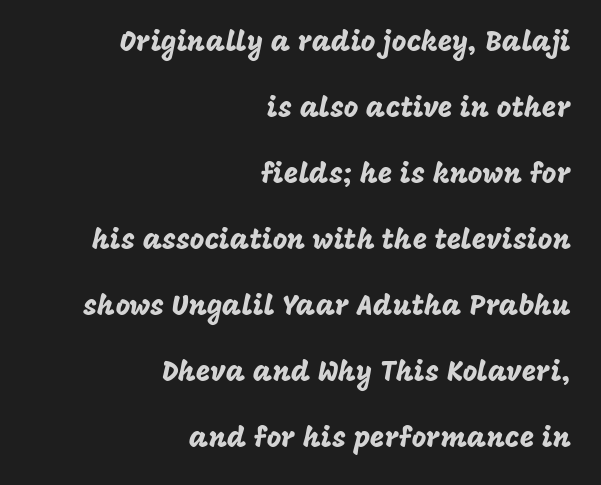
Q: Is the text italic (slanted)? A: Yes.
Q: Is the typeface a serif or a sans-serif typeface? A: Sans-serif.
Q: Is the text underlined? A: No.
Q: How is the paragraph aligned? A: Right-aligned.
Q: Is the spacing between letters normal or unusually wide? A: Normal.
Q: Is the spacing between lines tight, normal or loose? A: Loose.
Q: Width (condensed, normal, or wide)? A: Normal.
Q: Stroke contrast? A: Low.
Q: x-height? A: Large.
Q: Monospaced? A: No.
